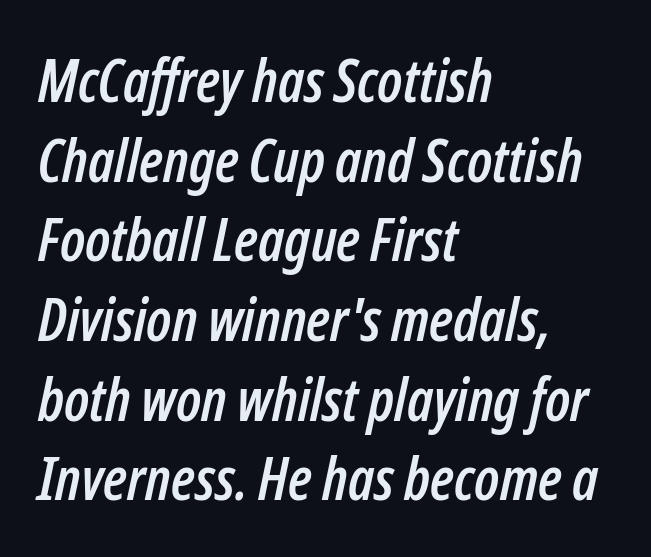
{"italic": "yes", "lean": "right", "slant_degrees": 12, "width": "condensed", "stroke_contrast": "low", "x_height": "medium", "monospaced": "no", "underline": "no", "align": "left", "line_spacing": "normal", "line_spacing_ratio": 1.35, "letter_spacing": "normal", "letter_spacing_em": 0.0, "glyph_px": 59}
